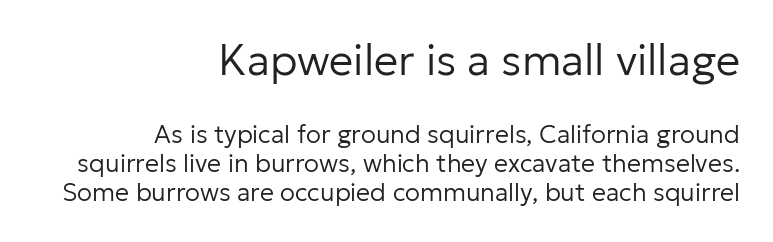
{"serif": "no", "italic": "no", "bold": "no", "weight": "regular", "width": "normal", "stroke_contrast": "low", "x_height": "medium", "monospaced": "no", "underline": "no", "align": "right", "line_spacing_ratio": 1.17, "letter_spacing": "normal", "letter_spacing_em": 0.0, "larger_block": "first", "size_ratio": 1.72, "glyph_px": 43}
